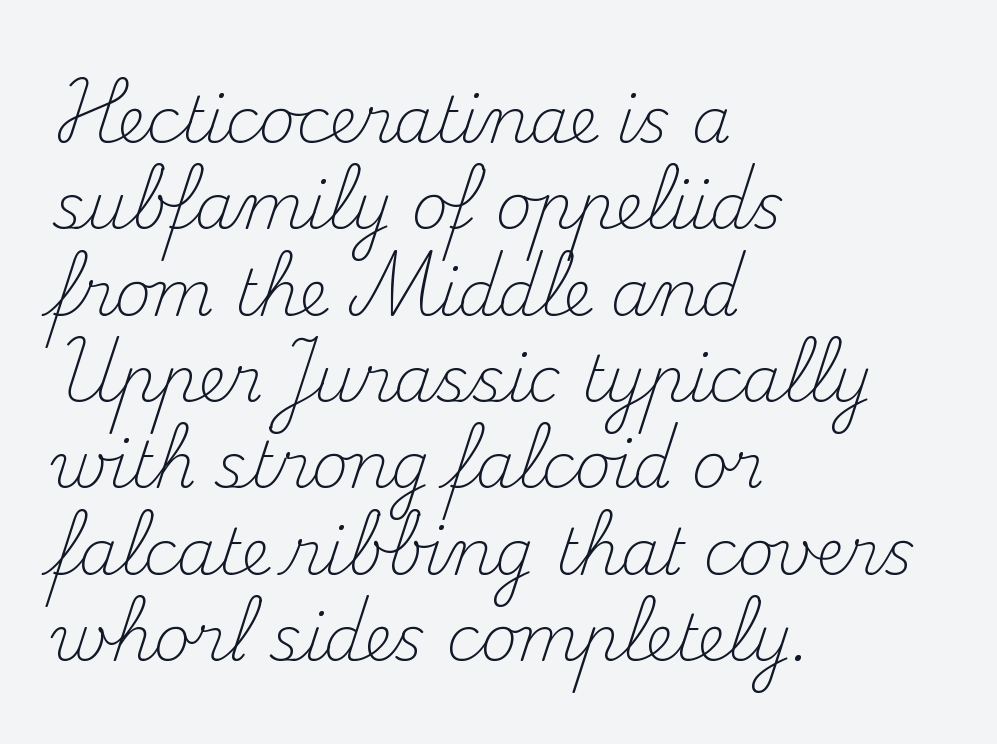
A typesetter would call this proportional, since set widths differ per character. A serif font was chosen for this passage. The face used here is rendered with its standard letterfit.
